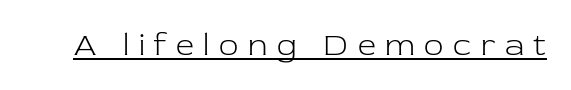
The image shows 32 px light serif type, upright; set unusually wide letter spacing (+0.3 em), underlined; low stroke contrast and a medium x-height.
